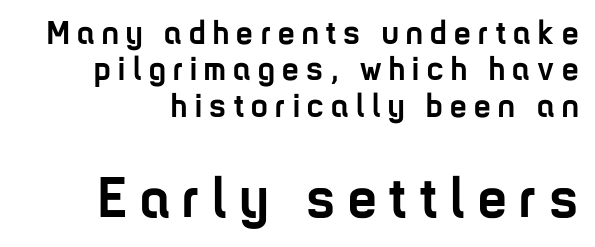
{"serif": "no", "italic": "no", "bold": "yes", "weight": "semibold", "width": "condensed", "stroke_contrast": "low", "x_height": "medium", "monospaced": "no", "underline": "no", "line_spacing": "tight", "line_spacing_ratio": 1.1, "letter_spacing": "wide", "letter_spacing_em": 0.23, "larger_block": "second", "size_ratio": 1.73, "glyph_px": 57}
